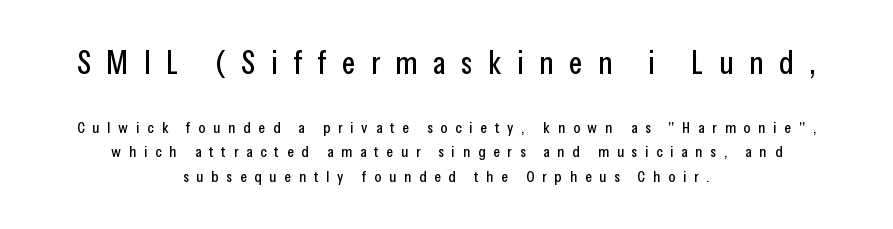
{"serif": "no", "italic": "no", "width": "condensed", "stroke_contrast": "low", "x_height": "medium", "monospaced": "no", "underline": "no", "align": "center", "line_spacing": "normal", "line_spacing_ratio": 1.53, "letter_spacing": "wide", "letter_spacing_em": 0.49, "larger_block": "first", "size_ratio": 2.0, "glyph_px": 32}
